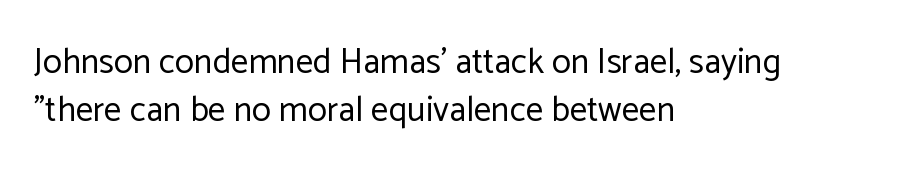
Each row of text sits above clean, open space. A sans-serif font was chosen for this passage. Vertically, the passage feels balanced, rows spaced as you'd expect. Proportional: the letters do not fall into vertical columns.
